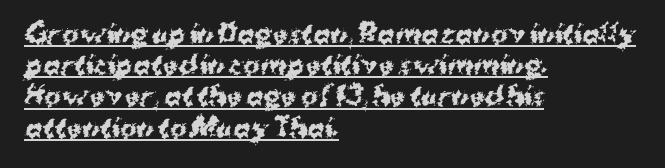
The image shows 25 px bold type; set left-aligned, normal line spacing (1.25x), normal letter spacing, underlined.
